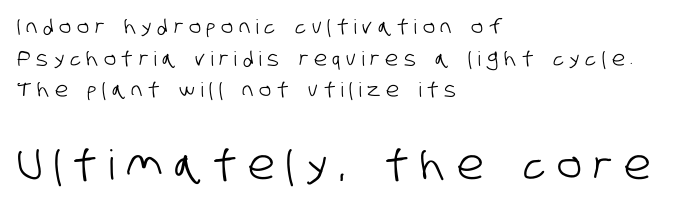
{"serif": "no", "width": "condensed", "stroke_contrast": "low", "x_height": "large", "monospaced": "no", "underline": "no", "align": "left", "line_spacing": "normal", "line_spacing_ratio": 1.58, "letter_spacing": "wide", "letter_spacing_em": 0.29, "larger_block": "second", "size_ratio": 2.05, "glyph_px": 41}
